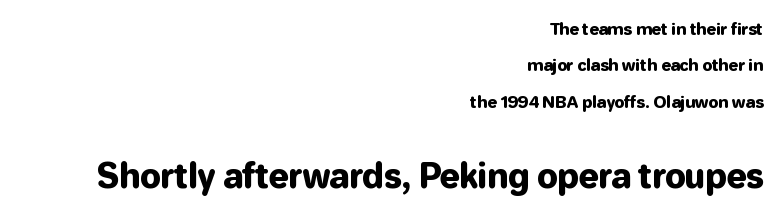
{"serif": "no", "italic": "no", "width": "normal", "stroke_contrast": "low", "x_height": "medium", "monospaced": "no", "underline": "no", "align": "right", "line_spacing": "loose", "line_spacing_ratio": 2.28, "letter_spacing": "normal", "letter_spacing_em": 0.0, "larger_block": "second", "size_ratio": 2.06, "glyph_px": 33}
